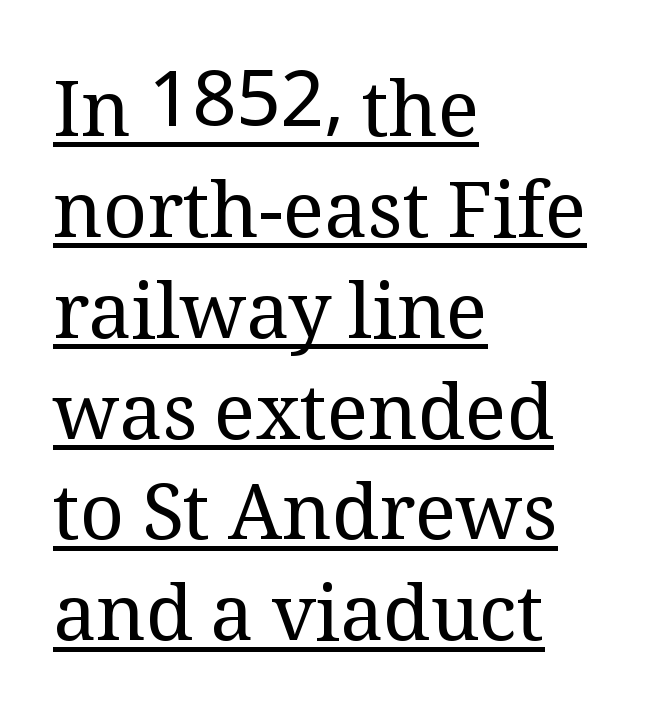
Q: Is the text bold? A: No.
Q: Is the text italic (slanted)? A: No, it is upright.
Q: Is the typeface a serif or a sans-serif typeface? A: Serif.
Q: Is the text underlined? A: Yes.
Q: How is the paragraph aligned? A: Left-aligned.
Q: Is the spacing between letters normal or unusually wide? A: Normal.
Q: Is the spacing between lines tight, normal or loose? A: Normal.
Q: Width (condensed, normal, or wide)? A: Normal.
Q: Stroke contrast? A: Medium.
Q: x-height? A: Medium.
Q: Monospaced? A: No.
